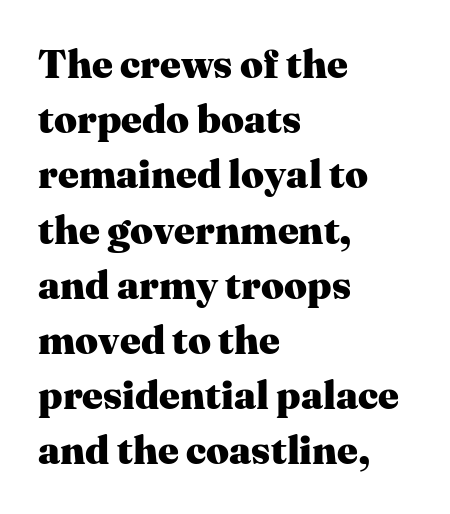
The line-height multiplier appears to be the usual default. Here the designer chose a conventional face with non-uniform glyph widths. You can tell it's not italic because the verticals are truly vertical. Unmarked baselines from the first word to the last. Look at the stroke-to-counter ratio: heavy, a bold. Letter spacing: default.
